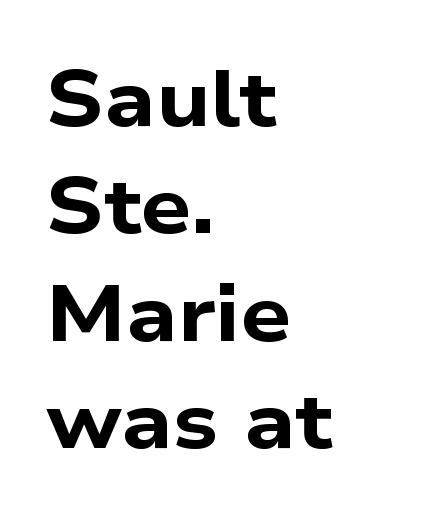
Here the designer chose a conventional face with non-uniform glyph widths. Interline gaps are of average width in this sample. Its strokes are broad and dark, the hallmark of bold type. A classic flush-left, rag-right setting is used for this passage. The tracking reads as untouched default to a designer's eye.
